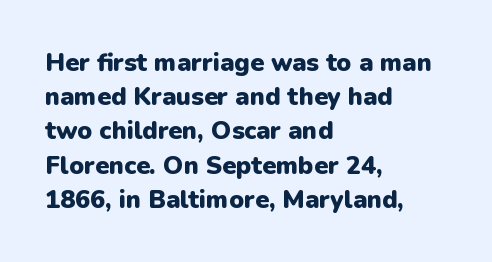
{"italic": "no", "bold": "yes", "underline": "no", "align": "left", "line_spacing": "normal", "line_spacing_ratio": 1.37, "letter_spacing": "normal", "letter_spacing_em": 0.0, "glyph_px": 25}
